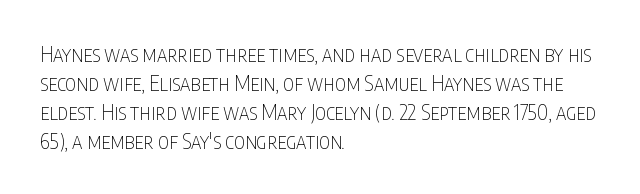
{"italic": "no", "bold": "no", "underline": "no", "align": "left", "line_spacing": "normal", "line_spacing_ratio": 1.38, "letter_spacing": "normal", "letter_spacing_em": 0.0, "glyph_px": 21}
